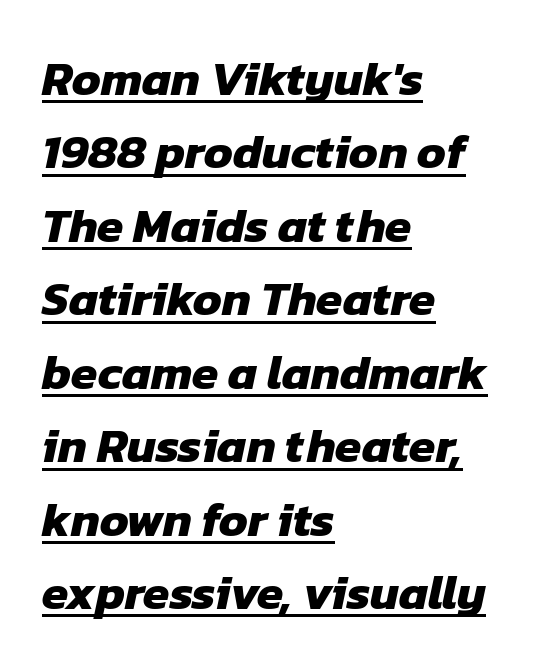
The image shows 48 px heavy sans-serif type; set left-aligned, normal line spacing (1.53x), normal letter spacing, underlined; low stroke contrast and a medium x-height.
